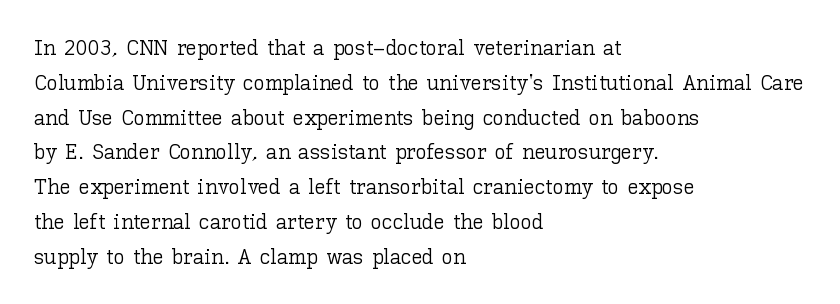
Q: Is the text bold? A: No.
Q: Is the text italic (slanted)? A: No, it is upright.
Q: Is the text underlined? A: No.
Q: How is the paragraph aligned? A: Left-aligned.
Q: Is the spacing between letters normal or unusually wide? A: Normal.
Q: Is the spacing between lines tight, normal or loose? A: Normal.
